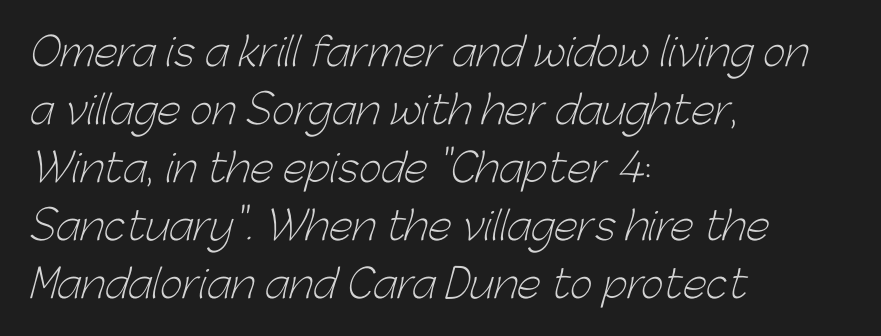
Q: Is the text bold? A: No.
Q: Is the typeface a serif or a sans-serif typeface? A: Sans-serif.
Q: Is the text underlined? A: No.
Q: How is the paragraph aligned? A: Left-aligned.
Q: Is the spacing between letters normal or unusually wide? A: Normal.
Q: Is the spacing between lines tight, normal or loose? A: Normal.
Q: Width (condensed, normal, or wide)? A: Normal.
Q: Stroke contrast? A: Low.
Q: x-height? A: Medium.
Q: Monospaced? A: No.
